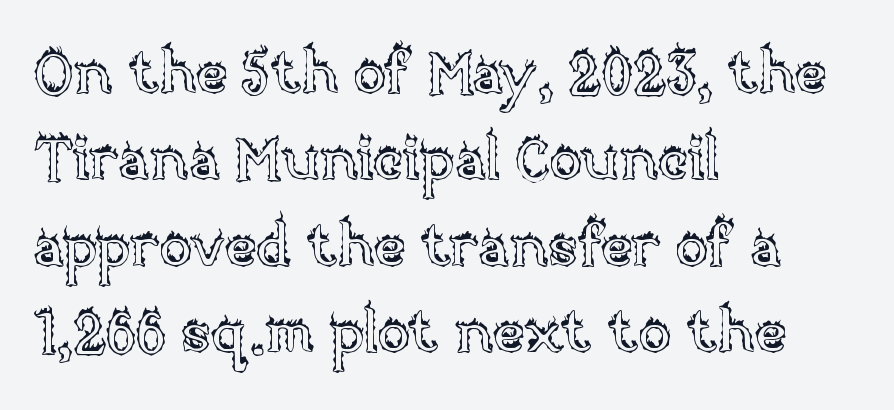
Q: Is the text italic (slanted)? A: No, it is upright.
Q: Is the text underlined? A: No.
Q: How is the paragraph aligned? A: Left-aligned.
Q: Is the spacing between letters normal or unusually wide? A: Normal.
Q: Is the spacing between lines tight, normal or loose? A: Normal.
Q: Width (condensed, normal, or wide)? A: Normal.
Q: x-height? A: Large.
Q: Monospaced? A: No.
